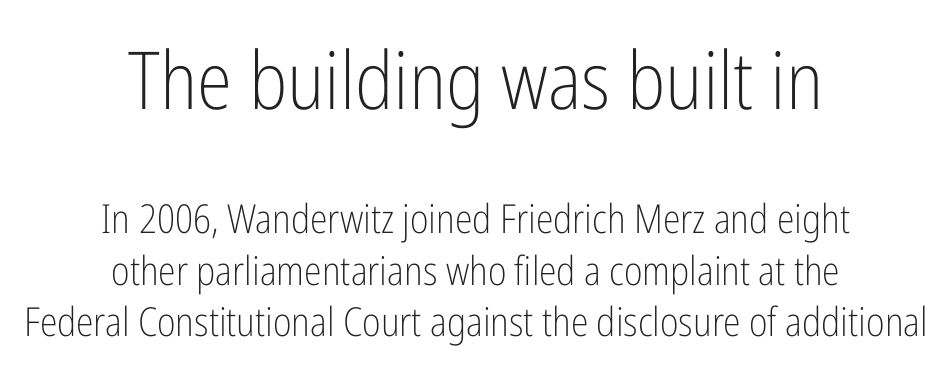
{"serif": "no", "italic": "no", "bold": "no", "weight": "light", "width": "condensed", "stroke_contrast": "low", "x_height": "medium", "monospaced": "no", "underline": "no", "align": "center", "line_spacing": "normal", "line_spacing_ratio": 1.29, "letter_spacing": "normal", "letter_spacing_em": 0.0, "larger_block": "first", "size_ratio": 2.0, "glyph_px": 80}
